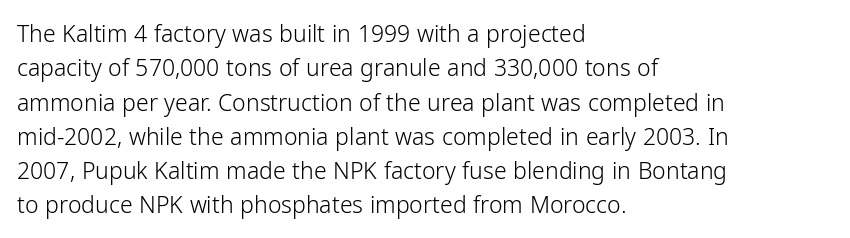
Q: Is the text bold? A: No.
Q: Is the text italic (slanted)? A: No, it is upright.
Q: Is the text underlined? A: No.
Q: How is the paragraph aligned? A: Left-aligned.
Q: Is the spacing between letters normal or unusually wide? A: Normal.
Q: Is the spacing between lines tight, normal or loose? A: Normal.
